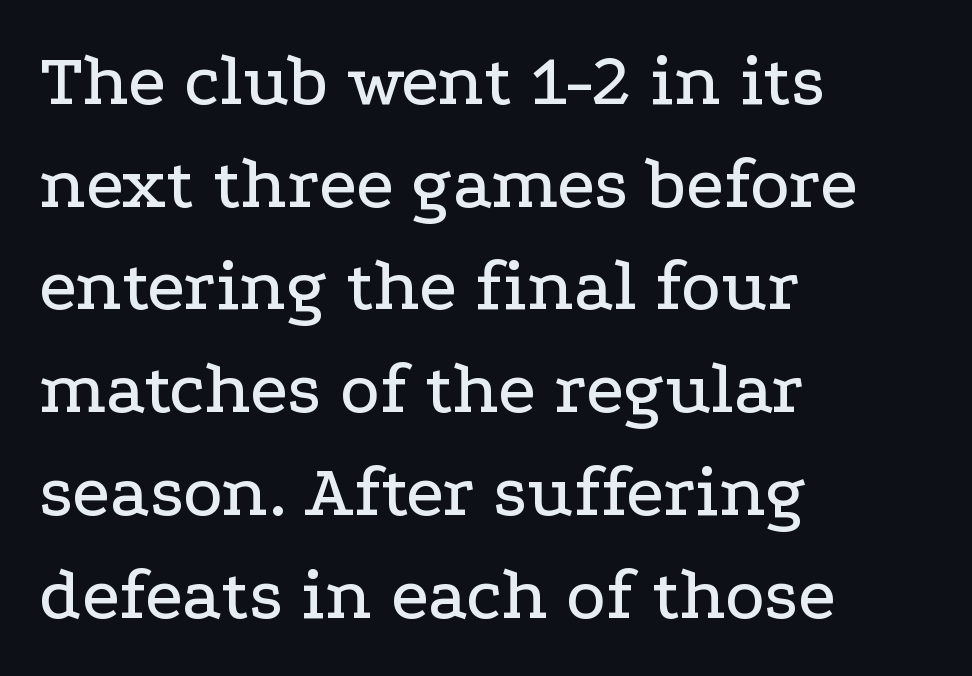
The image shows 75 px wide serif type, upright; set left-aligned, normal line spacing (1.37x), normal letter spacing, not underlined; low stroke contrast and a medium x-height.
